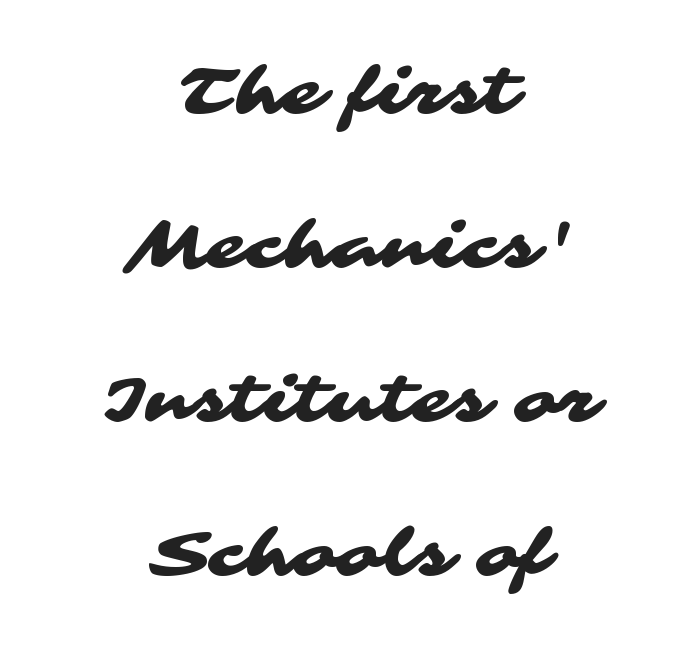
Q: Is the typeface a serif or a sans-serif typeface? A: Sans-serif.
Q: Is the text underlined? A: No.
Q: How is the paragraph aligned? A: Centered.
Q: Is the spacing between letters normal or unusually wide? A: Normal.
Q: Is the spacing between lines tight, normal or loose? A: Loose.
Q: Width (condensed, normal, or wide)? A: Wide.
Q: Stroke contrast? A: Medium.
Q: x-height? A: Medium.
Q: Monospaced? A: No.
